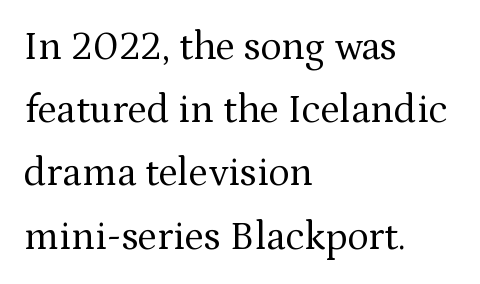
The image shows 40 px regular-weight serif type, upright; set left-aligned, normal line spacing (1.58x), normal letter spacing, not underlined; medium stroke contrast and a medium x-height.
